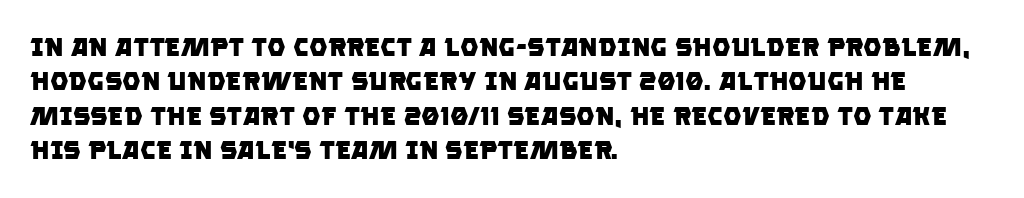
{"bold": "yes", "underline": "no", "align": "left", "line_spacing": "normal", "line_spacing_ratio": 1.32, "letter_spacing": "normal", "letter_spacing_em": 0.0, "glyph_px": 26}
